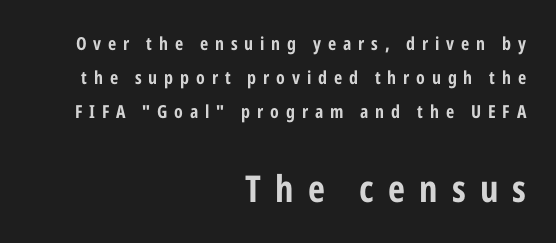
{"serif": "no", "italic": "no", "bold": "yes", "weight": "bold", "width": "condensed", "stroke_contrast": "low", "x_height": "medium", "monospaced": "no", "underline": "no", "align": "right", "line_spacing_ratio": 1.89, "letter_spacing": "wide", "letter_spacing_em": 0.38, "larger_block": "second", "size_ratio": 2.06, "glyph_px": 37}
